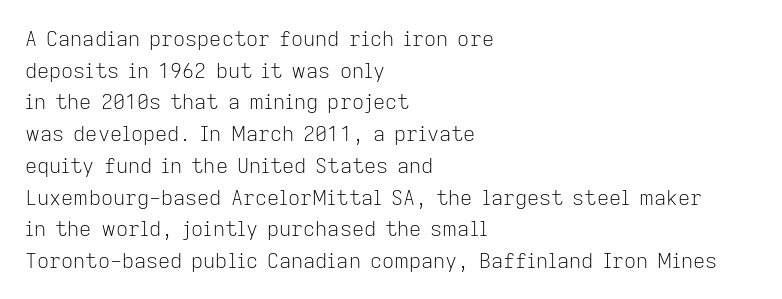
{"italic": "no", "bold": "no", "underline": "no", "align": "left", "line_spacing": "normal", "line_spacing_ratio": 1.51, "letter_spacing": "normal", "letter_spacing_em": 0.0, "glyph_px": 21}
